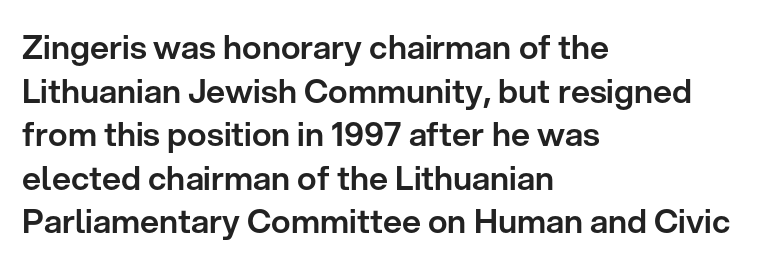
Q: Is the text italic (slanted)? A: No, it is upright.
Q: Is the typeface a serif or a sans-serif typeface? A: Sans-serif.
Q: Is the text underlined? A: No.
Q: How is the paragraph aligned? A: Left-aligned.
Q: Is the spacing between letters normal or unusually wide? A: Normal.
Q: Is the spacing between lines tight, normal or loose? A: Normal.
Q: Width (condensed, normal, or wide)? A: Normal.
Q: Stroke contrast? A: Low.
Q: x-height? A: Medium.
Q: Monospaced? A: No.
